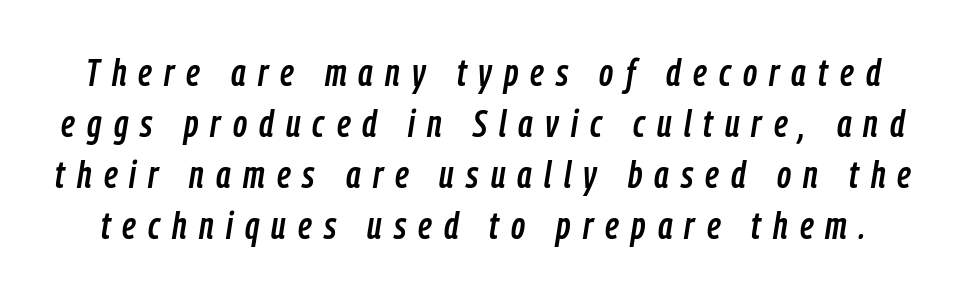
This is oblique type, the kind used for emphasis or titles. The passage shown is not underscored anywhere. Looks like regular typesetting: each glyph gets only the width it needs. Line spacing here is normal. Words appear elongated and porous because spacing is wide.
